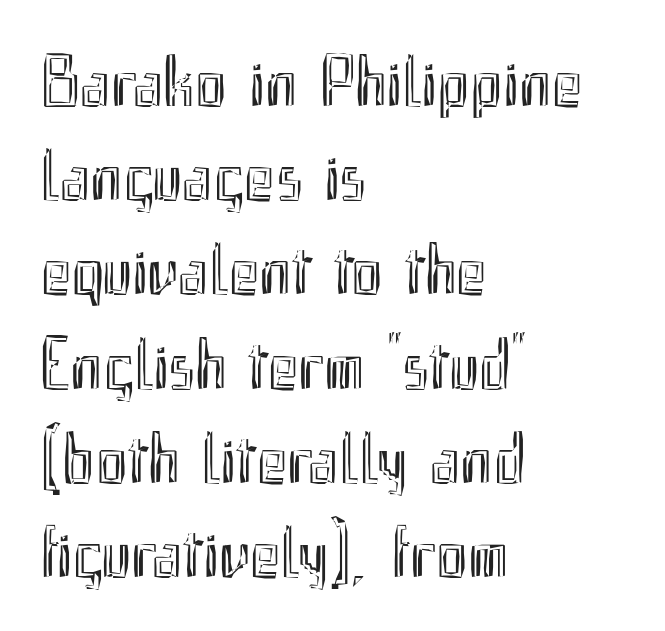
The words here are not underlined. Note the varied advance widths — an 'i' is clearly narrower than an 'm'. Is there any slant? The stems are plumb. The leading is moderate, giving the passage an even texture.
